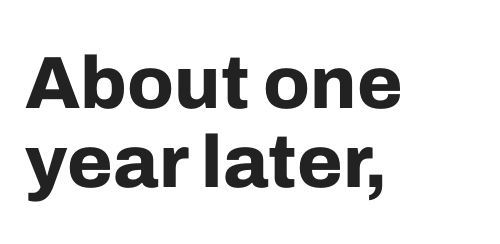
{"serif": "no", "italic": "no", "bold": "yes", "weight": "bold", "width": "normal", "stroke_contrast": "low", "x_height": "medium", "monospaced": "no", "underline": "no", "align": "left", "line_spacing": "tight", "line_spacing_ratio": 1.07, "letter_spacing": "normal", "letter_spacing_em": 0.0, "glyph_px": 74}
